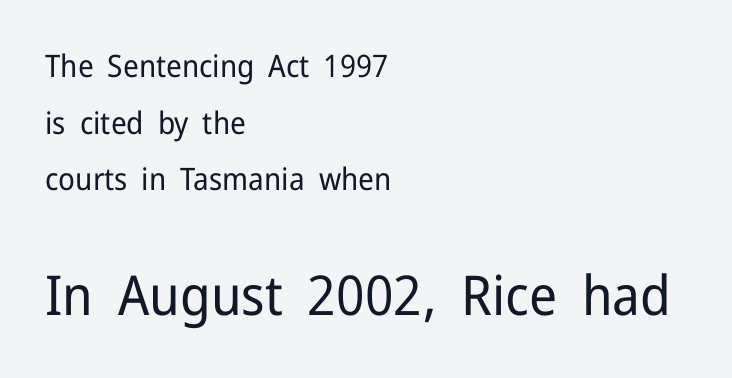
Posture: vertical. Does extra space separate the letters? No, they use regular spacing. Teacher's note: observe the even left margin — that is flush-left alignment. Font category for this specimen: sans-serif. Caption: upper text group reduced, lower text group enlarged. No word sits above an underline.
